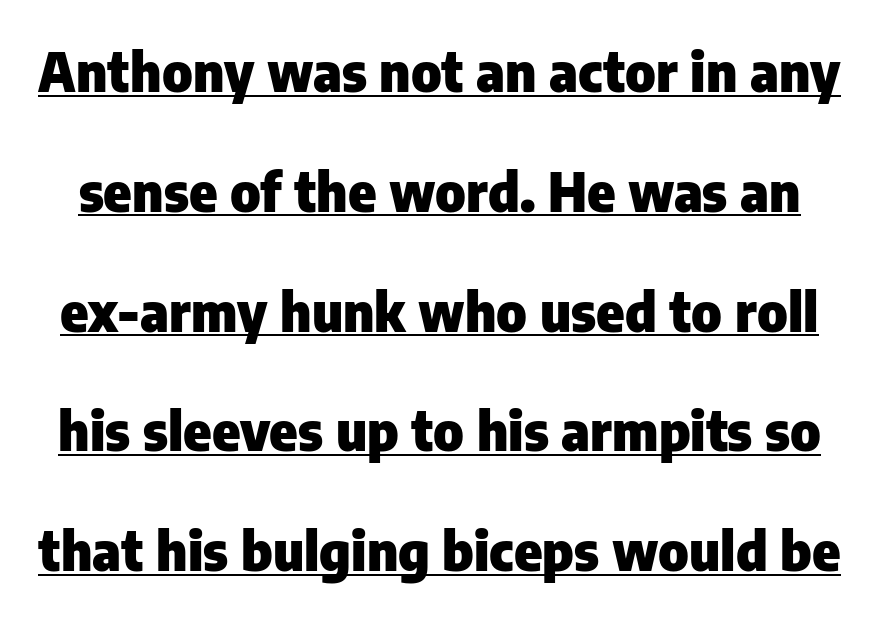
The image shows 53 px heavy sans-serif type, upright; set loose line spacing (2.26x), normal letter spacing, underlined; low stroke contrast and a medium x-height.
